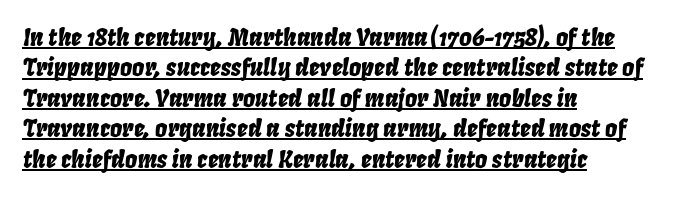
The image shows 24 px text type, italic (leaning right); set left-aligned, normal line spacing (1.27x), normal letter spacing, underlined.
